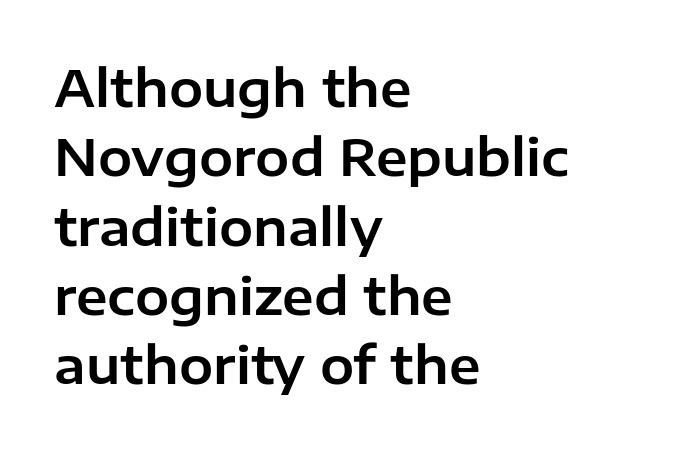
Q: Is the text italic (slanted)? A: No, it is upright.
Q: Is the typeface a serif or a sans-serif typeface? A: Sans-serif.
Q: Is the text underlined? A: No.
Q: How is the paragraph aligned? A: Left-aligned.
Q: Is the spacing between letters normal or unusually wide? A: Normal.
Q: Is the spacing between lines tight, normal or loose? A: Normal.
Q: Width (condensed, normal, or wide)? A: Normal.
Q: Stroke contrast? A: Low.
Q: x-height? A: Medium.
Q: Monospaced? A: No.
